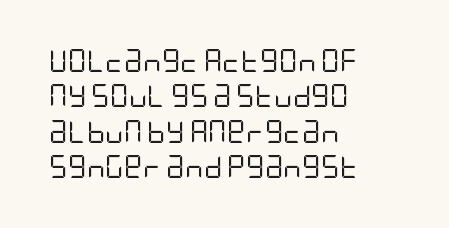
The face looks like a standard text weight, possibly lighter. Vertical strokes here are truly vertical. These lines keep a tight, regular rhythm from letter to letter. Leading matches the norm, producing a regular column. Left-aligned paragraph, ragged on the right. The space directly below the letters is spotless.
